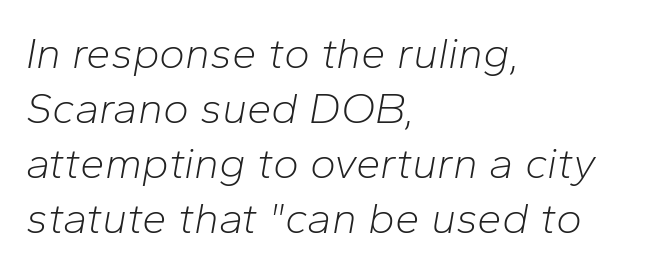
The image shows 44 px light type, italic (leaning right); set left-aligned, normal line spacing (1.25x), normal letter spacing, not underlined; low stroke contrast and a medium x-height.
